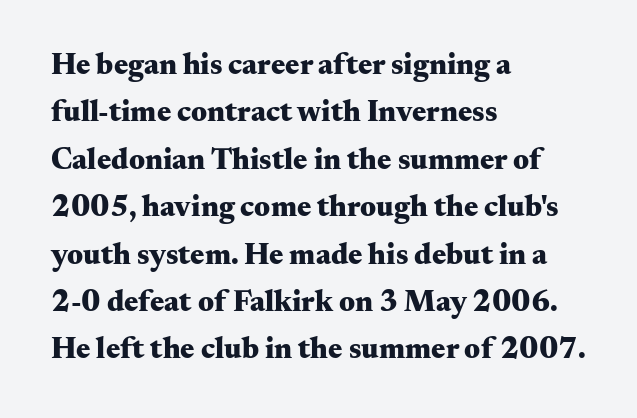
This sample uses plain, unmodified letter spacing. I'd describe the lettering as bold — thick and assertive. Observe the serifs anchoring each vertical stroke in this sample. Baseline-to-baseline distance is the conventional proportion of letter height.
